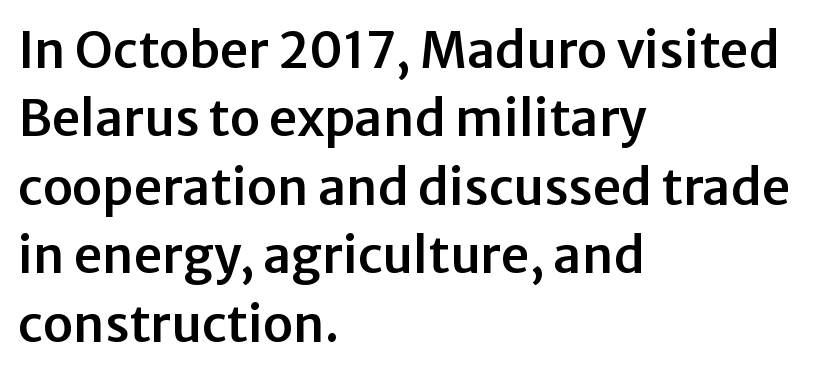
Q: Is the text italic (slanted)? A: No, it is upright.
Q: Is the typeface a serif or a sans-serif typeface? A: Sans-serif.
Q: Is the text underlined? A: No.
Q: How is the paragraph aligned? A: Left-aligned.
Q: Is the spacing between letters normal or unusually wide? A: Normal.
Q: Is the spacing between lines tight, normal or loose? A: Normal.
Q: Width (condensed, normal, or wide)? A: Normal.
Q: Stroke contrast? A: Low.
Q: x-height? A: Medium.
Q: Monospaced? A: No.
